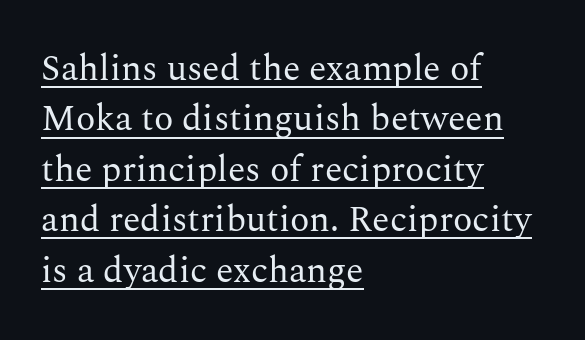
The image shows 36 px regular-weight serif type, upright; set left-aligned, normal line spacing (1.4x), normal letter spacing, underlined; medium stroke contrast and a medium x-height.
